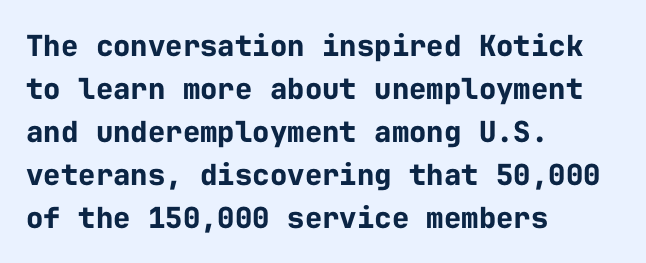
Q: Is the text bold? A: Yes.
Q: Is the text italic (slanted)? A: No, it is upright.
Q: Is the typeface a serif or a sans-serif typeface? A: Sans-serif.
Q: Is the text underlined? A: No.
Q: How is the paragraph aligned? A: Left-aligned.
Q: Is the spacing between letters normal or unusually wide? A: Normal.
Q: Is the spacing between lines tight, normal or loose? A: Normal.
Q: Width (condensed, normal, or wide)? A: Normal.
Q: Stroke contrast? A: Low.
Q: x-height? A: Medium.
Q: Monospaced? A: Yes.
